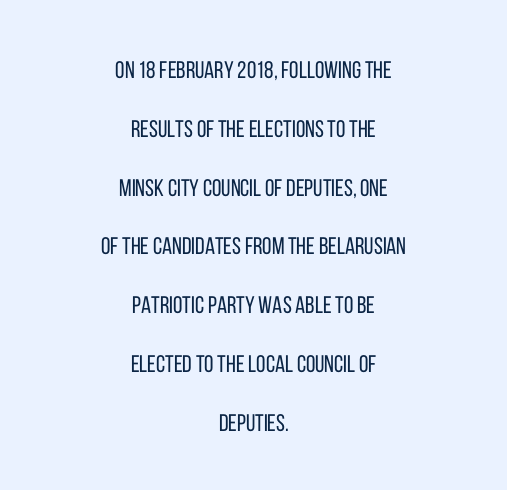
{"italic": "no", "bold": "no", "underline": "no", "align": "center", "line_spacing": "loose", "line_spacing_ratio": 2.45, "letter_spacing": "normal", "letter_spacing_em": 0.0, "glyph_px": 24}
